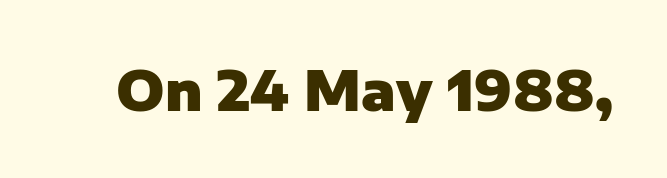
The image shows 55 px heavy sans-serif type, upright; set normal letter spacing, not underlined; low stroke contrast and a medium x-height.
